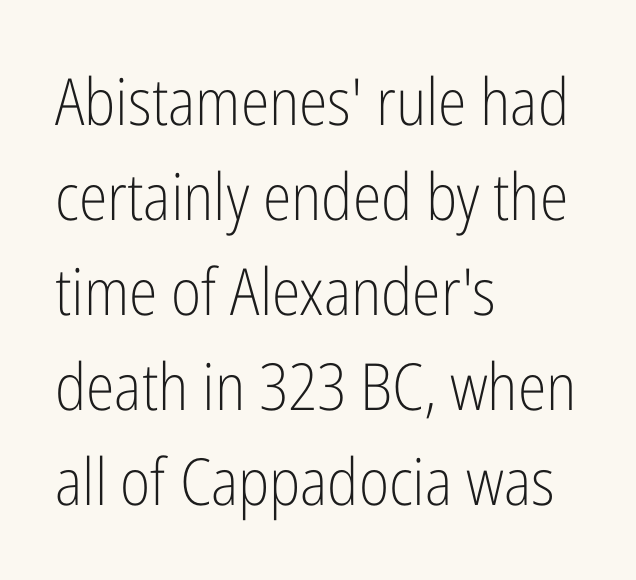
The string is rendered with underlining switched off. This is the regular roman posture of the typeface. Weight: not bold — regular or lighter. The lines are quadded left. Stroke terminals: plain, sans-serif.
